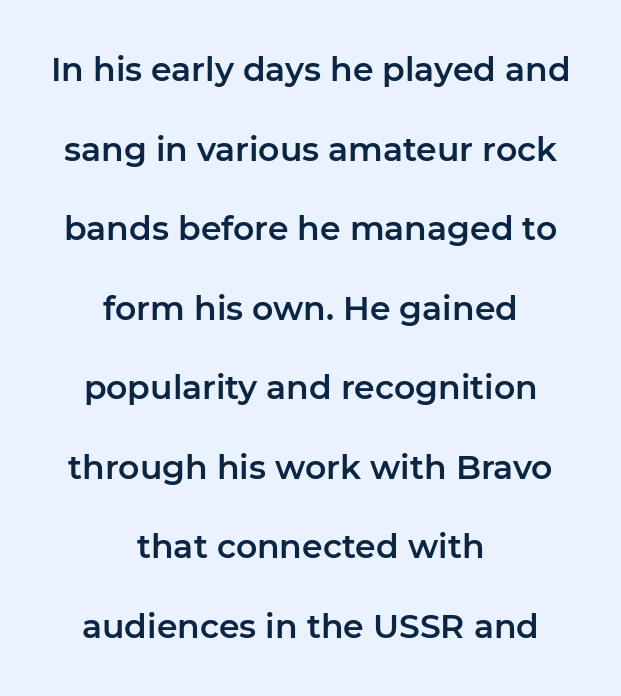
Q: Is the text italic (slanted)? A: No, it is upright.
Q: Is the typeface a serif or a sans-serif typeface? A: Sans-serif.
Q: Is the text underlined? A: No.
Q: How is the paragraph aligned? A: Centered.
Q: Is the spacing between letters normal or unusually wide? A: Normal.
Q: Is the spacing between lines tight, normal or loose? A: Loose.
Q: Width (condensed, normal, or wide)? A: Normal.
Q: Stroke contrast? A: Low.
Q: x-height? A: Medium.
Q: Monospaced? A: No.
